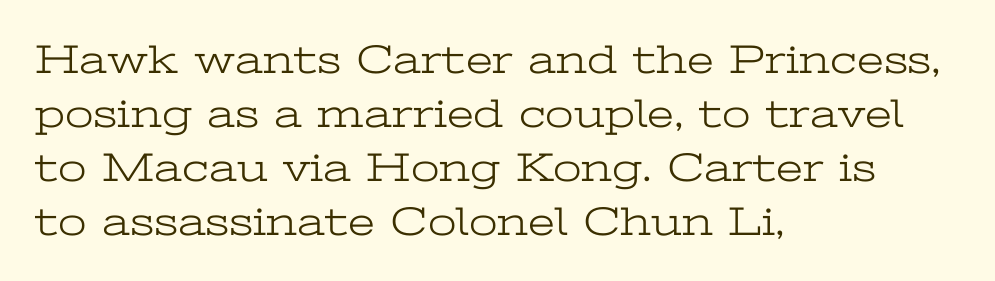
Nobody drew a line under any word here. The strokes carry an ordinary text weight at most. A classic flush-left, rag-right setting is used for this passage. A serif font was chosen for this passage. The block of text has a typical density, with ordinary space between rows. A typesetter would call this proportional, since set widths differ per character.
